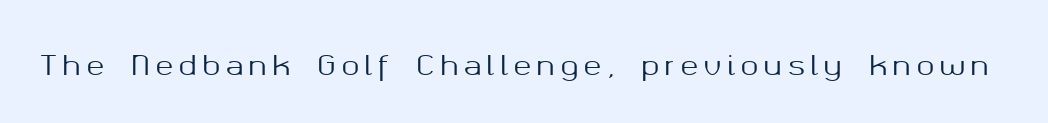
Underlining? Definitely not there. Observe the wide spacing: letters keep a clear distance from each other. Is there any slant? The stems are plumb.
